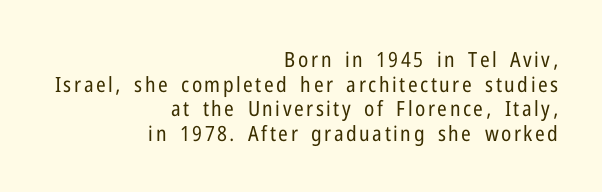
{"italic": "no", "bold": "no", "underline": "no", "align": "right", "line_spacing_ratio": 1.17, "glyph_px": 21}
